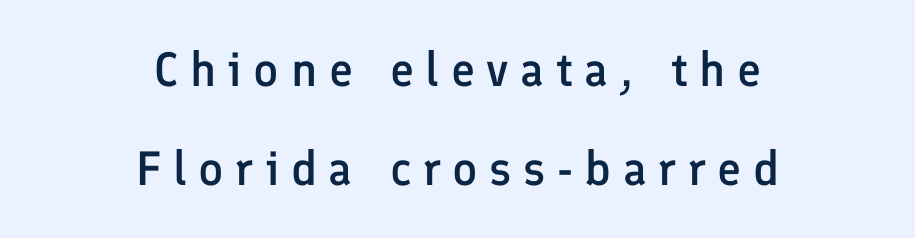
This is moderately heavy type, rendered in semibold. The passage is arranged like a title page — every line centered. Tracking value appears strongly positive — letters spread wide. Do the characters align in a grid? No, the font is proportional. Notice the wide empty band between every row — that's loose leading.
